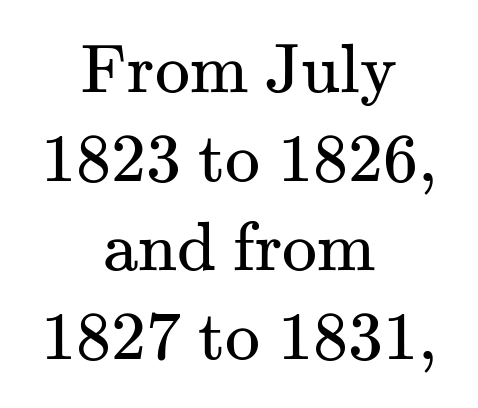
{"serif": "yes", "italic": "no", "bold": "no", "weight": "regular", "width": "normal", "stroke_contrast": "medium", "x_height": "small", "monospaced": "no", "underline": "no", "align": "center", "line_spacing": "normal", "line_spacing_ratio": 1.27, "letter_spacing": "normal", "letter_spacing_em": 0.0, "glyph_px": 70}
